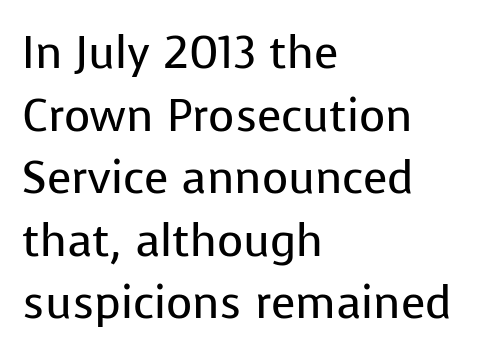
The image shows 45 px regular-weight sans-serif type, upright; set left-aligned, normal line spacing (1.39x), normal letter spacing, not underlined; low stroke contrast and a medium x-height.
